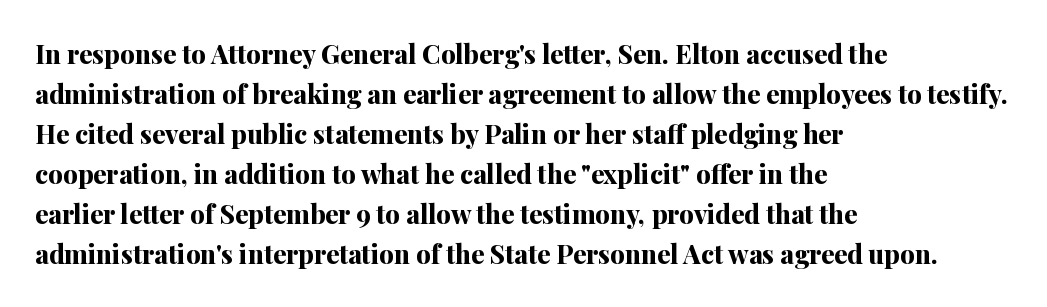
{"italic": "no", "bold": "yes", "underline": "no", "align": "left", "line_spacing": "normal", "line_spacing_ratio": 1.54, "letter_spacing": "normal", "letter_spacing_em": 0.0, "glyph_px": 26}
